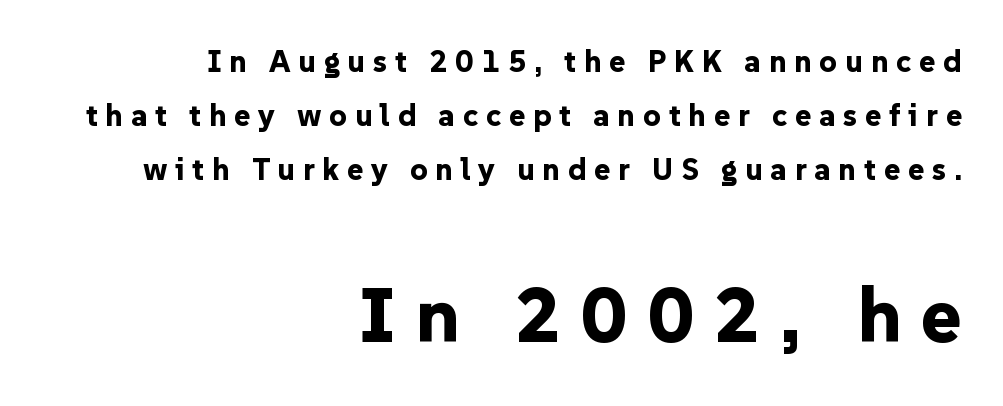
Q: Is the text bold? A: Yes.
Q: Is the text italic (slanted)? A: No, it is upright.
Q: Is the typeface a serif or a sans-serif typeface? A: Sans-serif.
Q: Is the text underlined? A: No.
Q: How is the paragraph aligned? A: Right-aligned.
Q: Is the spacing between letters normal or unusually wide? A: Unusually wide.
Q: Which block of text is set in a larger size, the first (top) or the second (bottom)? A: The second (bottom) one.
Q: Width (condensed, normal, or wide)? A: Normal.
Q: Stroke contrast? A: Low.
Q: x-height? A: Medium.
Q: Monospaced? A: No.
